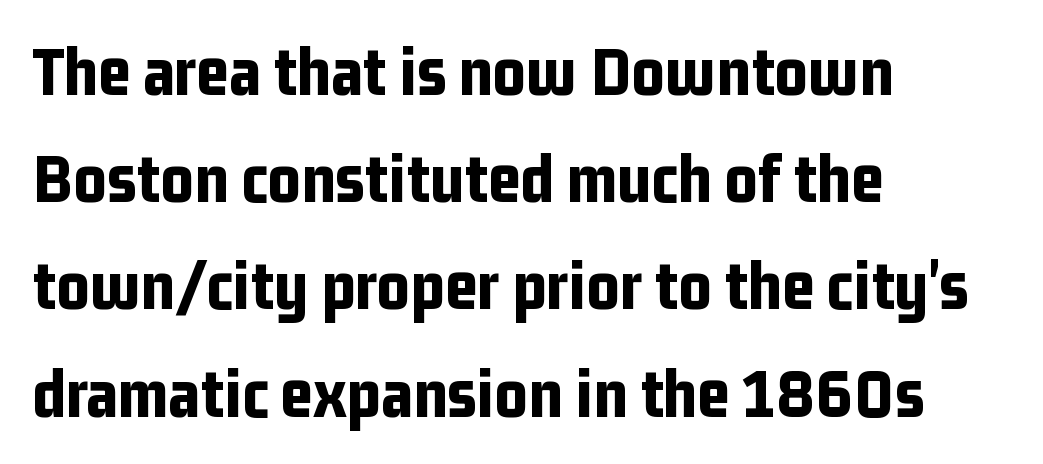
Q: Is the text bold? A: Yes.
Q: Is the text italic (slanted)? A: No, it is upright.
Q: Is the typeface a serif or a sans-serif typeface? A: Sans-serif.
Q: Is the text underlined? A: No.
Q: How is the paragraph aligned? A: Left-aligned.
Q: Is the spacing between letters normal or unusually wide? A: Normal.
Q: Is the spacing between lines tight, normal or loose? A: Normal.
Q: Width (condensed, normal, or wide)? A: Condensed.
Q: Stroke contrast? A: Low.
Q: x-height? A: Medium.
Q: Monospaced? A: No.
